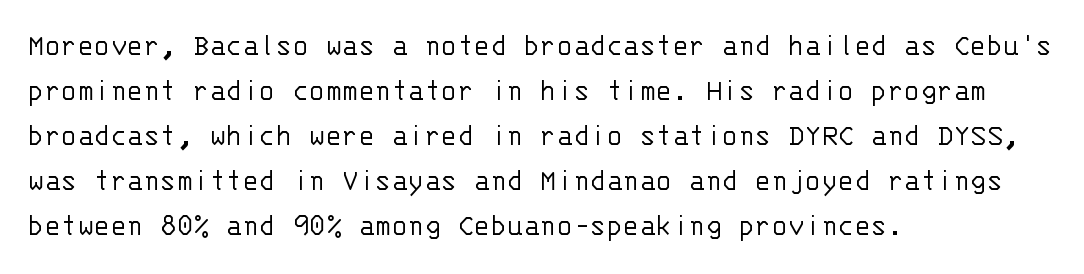
Q: Is the text bold? A: No.
Q: Is the text italic (slanted)? A: No, it is upright.
Q: Is the typeface a serif or a sans-serif typeface? A: Sans-serif.
Q: Is the text underlined? A: No.
Q: How is the paragraph aligned? A: Left-aligned.
Q: Is the spacing between letters normal or unusually wide? A: Normal.
Q: Is the spacing between lines tight, normal or loose? A: Normal.
Q: Width (condensed, normal, or wide)? A: Normal.
Q: Stroke contrast? A: Low.
Q: x-height? A: Large.
Q: Monospaced? A: Yes.
